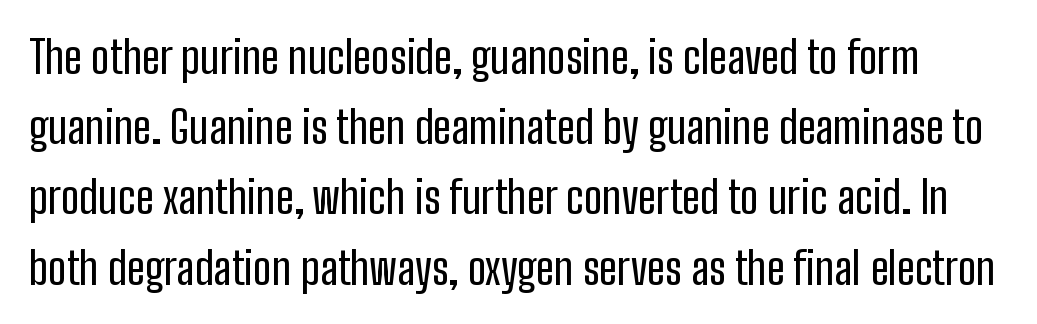
The image shows 45 px condensed sans-serif type, upright; set normal line spacing (1.56x), normal letter spacing, not underlined; low stroke contrast and a medium x-height.
